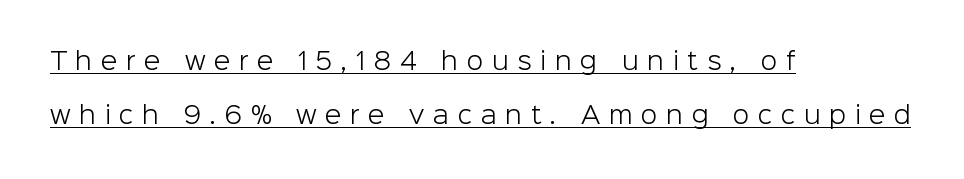
The font's upright variant was chosen for this text. The rendering anchors every line to the left-hand side. Someone cranked the tracking dial way up on this one. The words here are underlined. Rows of type keep a wide berth in the vertical direction.
